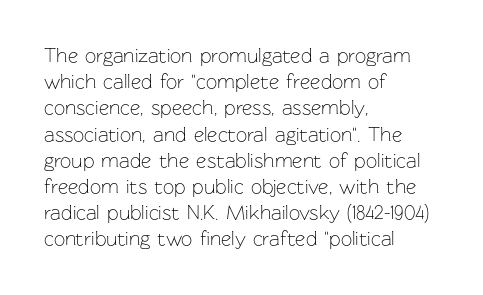
The image shows 20 px text type, upright; set left-aligned, normal line spacing (1.31x), normal letter spacing, not underlined.
